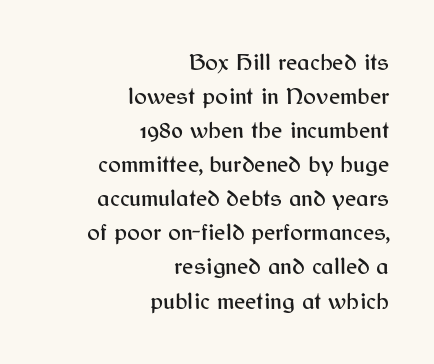
Q: Is the text italic (slanted)? A: No, it is upright.
Q: Is the text underlined? A: No.
Q: How is the paragraph aligned? A: Right-aligned.
Q: Is the spacing between letters normal or unusually wide? A: Normal.
Q: Is the spacing between lines tight, normal or loose? A: Normal.
